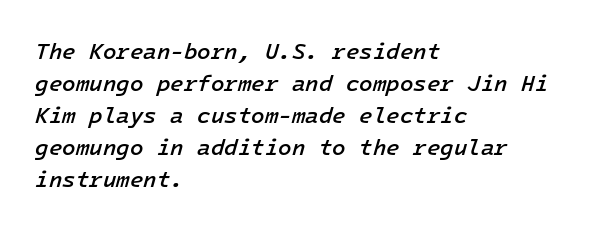
{"italic": "yes", "lean": "right", "slant_degrees": 16, "bold": "semi", "underline": "no", "align": "left", "line_spacing": "normal", "line_spacing_ratio": 1.46, "letter_spacing": "normal", "letter_spacing_em": 0.0, "glyph_px": 22}
